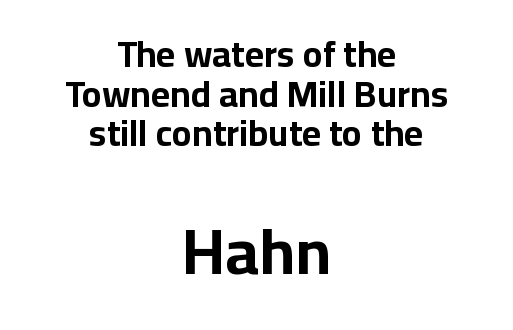
{"serif": "no", "italic": "no", "bold": "yes", "weight": "bold", "width": "normal", "stroke_contrast": "low", "x_height": "medium", "monospaced": "no", "underline": "no", "align": "center", "line_spacing": "tight", "line_spacing_ratio": 1.07, "letter_spacing": "normal", "letter_spacing_em": 0.0, "larger_block": "second", "size_ratio": 1.76, "glyph_px": 65}
